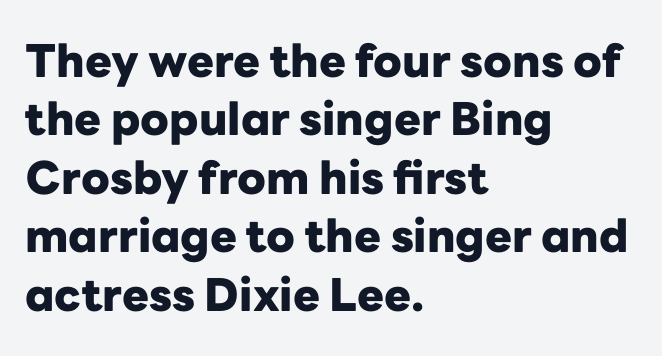
The image shows 45 px heavy sans-serif type, upright; set left-aligned, normal line spacing (1.3x), normal letter spacing, not underlined; low stroke contrast and a medium x-height.
